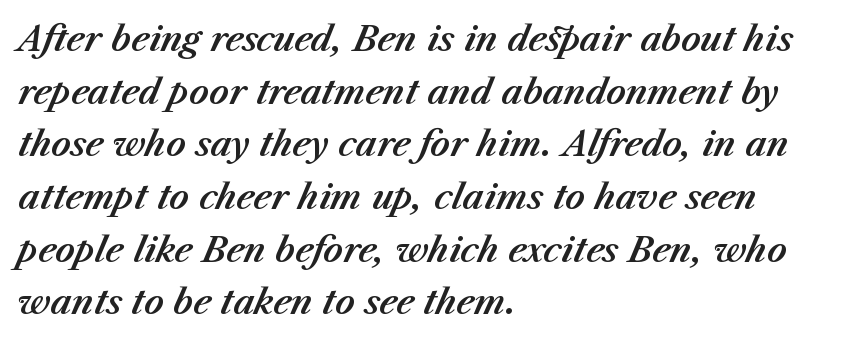
{"italic": "yes", "lean": "right", "slant_degrees": 23, "width": "normal", "stroke_contrast": "medium", "x_height": "medium", "monospaced": "no", "underline": "no", "align": "left", "line_spacing": "normal", "line_spacing_ratio": 1.55, "letter_spacing": "normal", "letter_spacing_em": 0.0, "glyph_px": 34}
